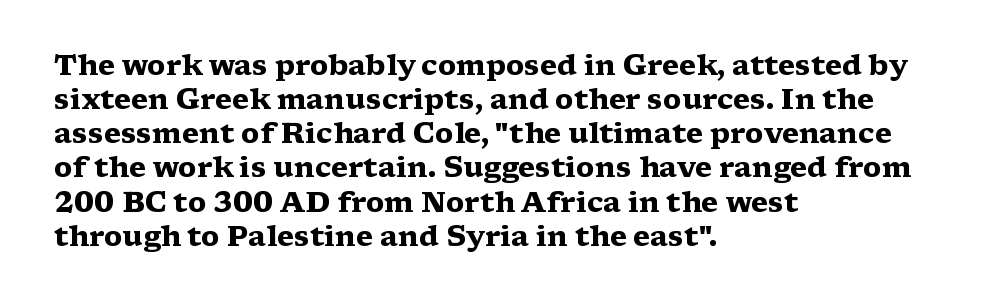
A serif font was chosen for this passage. Look at the tracking — it's just the regular setting, nothing added. Is this a fixed-width face? No — the glyphs have proportional, varying widths. The specimen omits any rule beneath the text block's lines. Emphasis by weight is at full strength: bold.
